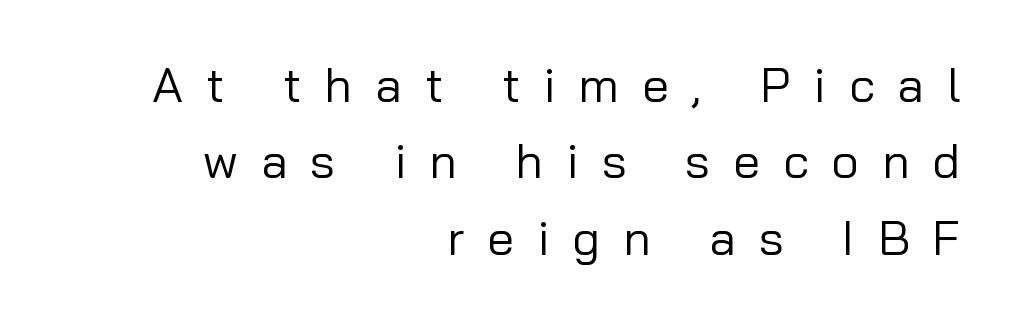
The weight would be labelled regular, book, light, or lighter still. Honestly, there is no underline to notice here at all. You can tell it's not italic because the verticals are truly vertical. This rendering widens character spacing well past its baseline value.
